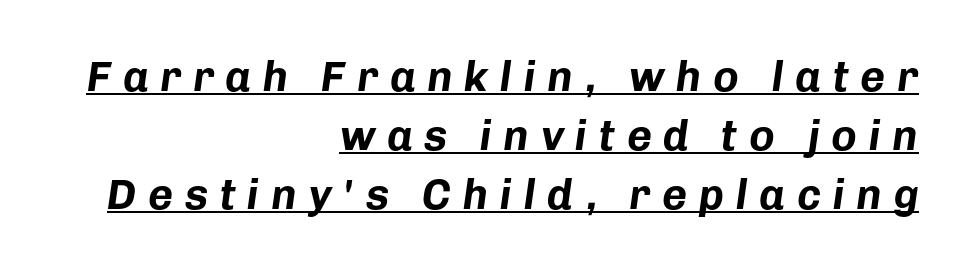
{"italic": "yes", "lean": "right", "slant_degrees": 8, "bold": "yes", "weight": "bold", "width": "normal", "stroke_contrast": "low", "x_height": "medium", "monospaced": "no", "underline": "yes", "align": "right", "line_spacing": "normal", "line_spacing_ratio": 1.37, "letter_spacing": "wide", "letter_spacing_em": 0.27, "glyph_px": 43}
